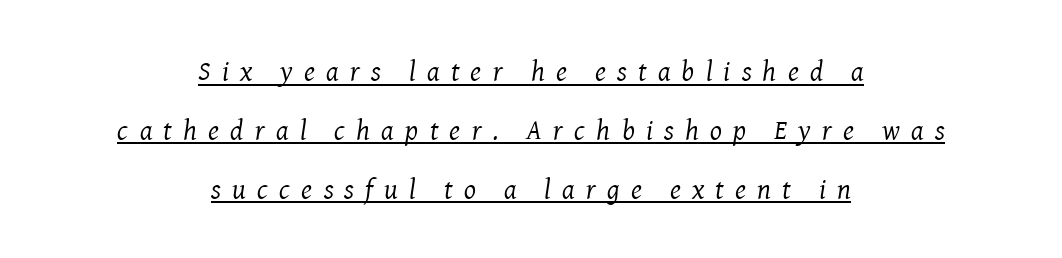
The image shows 28 px regular-weight serif type, italic (leaning right); set centered, loose line spacing (2.1x), unusually wide letter spacing (+0.4 em), underlined; medium stroke contrast and a medium x-height.
